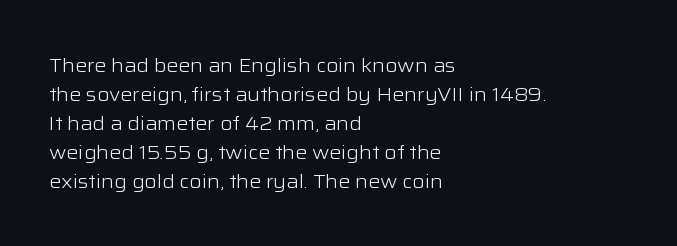
{"italic": "no", "bold": "no", "underline": "no", "align": "left", "line_spacing": "normal", "line_spacing_ratio": 1.45, "letter_spacing": "normal", "letter_spacing_em": 0.0, "glyph_px": 20}
